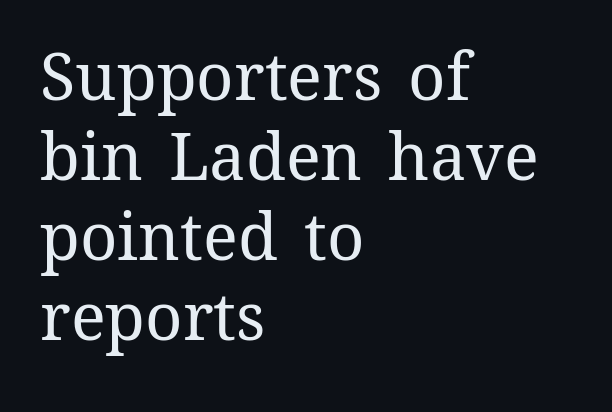
The passage shown is typed in a proportional face where columns would drift. Alignment: flush left. Posture: vertical. Bold? No — there's no thickening of the strokes. Characters follow at the spacing the type designer built in. No word sits above an underline.
